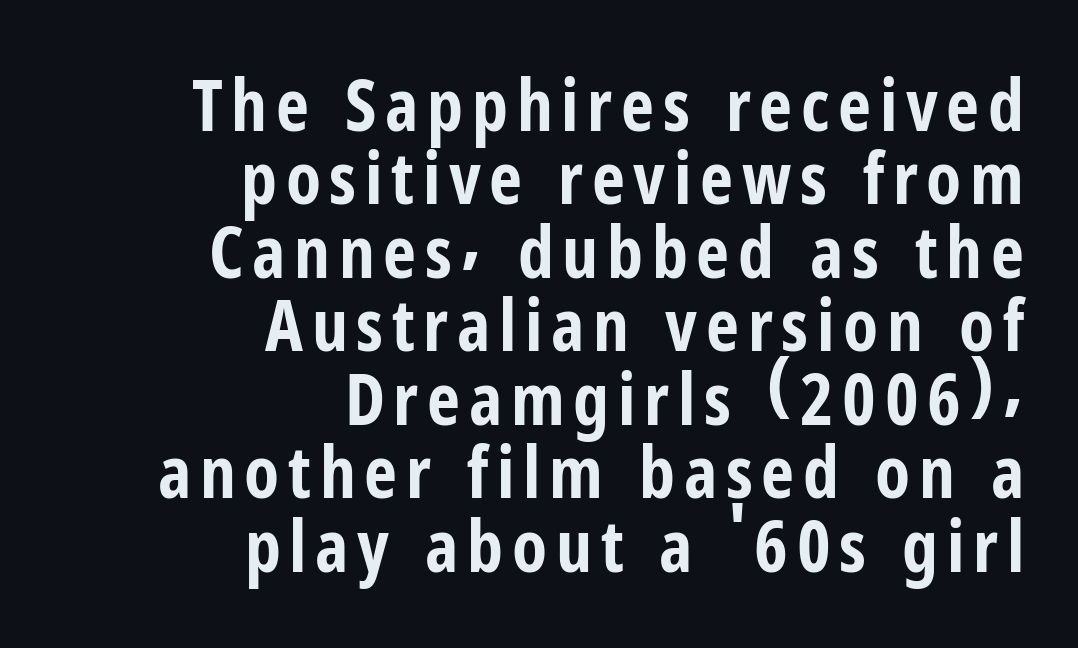
Q: Is the text bold? A: Yes.
Q: Is the text italic (slanted)? A: No, it is upright.
Q: Is the typeface a serif or a sans-serif typeface? A: Sans-serif.
Q: Is the text underlined? A: No.
Q: How is the paragraph aligned? A: Right-aligned.
Q: Is the spacing between lines tight, normal or loose? A: Tight.
Q: Width (condensed, normal, or wide)? A: Condensed.
Q: Stroke contrast? A: Low.
Q: x-height? A: Medium.
Q: Monospaced? A: No.
